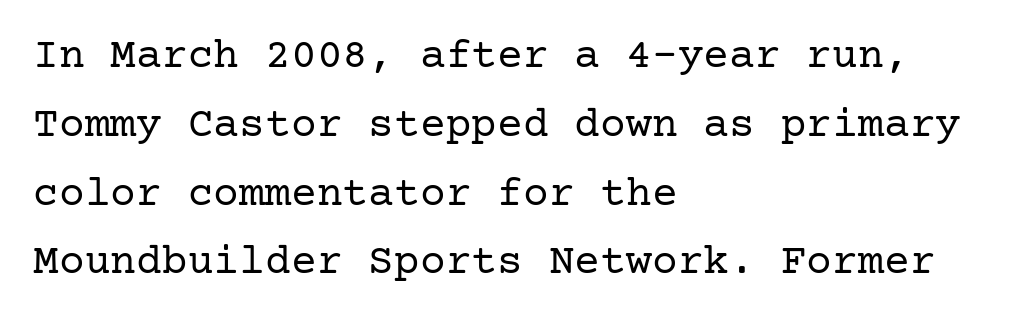
The image shows 43 px regular-weight serif type, upright; set left-aligned, normal line spacing (1.6x), normal letter spacing, not underlined; low stroke contrast and a medium x-height.
